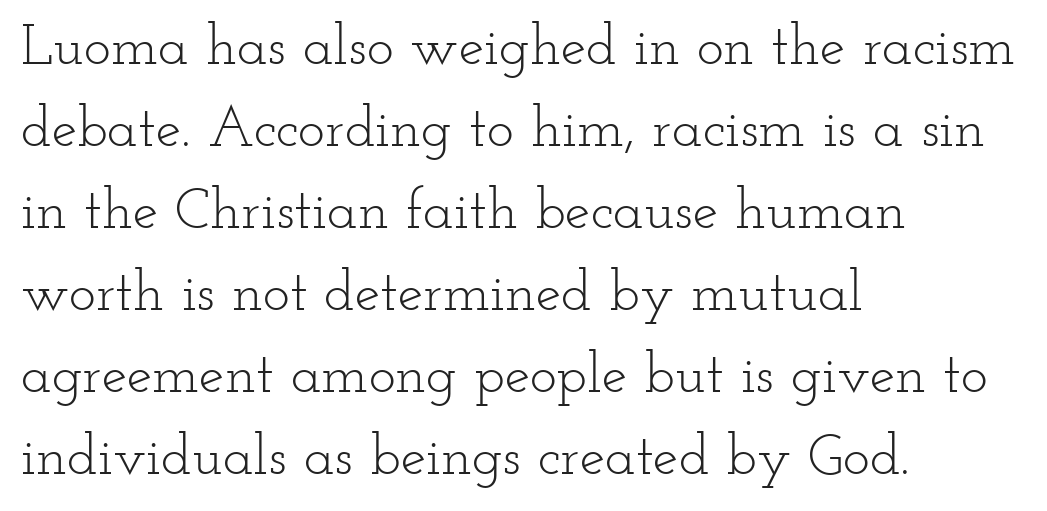
Q: Is the text bold? A: No.
Q: Is the text italic (slanted)? A: No, it is upright.
Q: Is the typeface a serif or a sans-serif typeface? A: Serif.
Q: Is the text underlined? A: No.
Q: How is the paragraph aligned? A: Left-aligned.
Q: Is the spacing between letters normal or unusually wide? A: Normal.
Q: Is the spacing between lines tight, normal or loose? A: Normal.
Q: Width (condensed, normal, or wide)? A: Wide.
Q: Stroke contrast? A: Low.
Q: x-height? A: Small.
Q: Monospaced? A: No.
